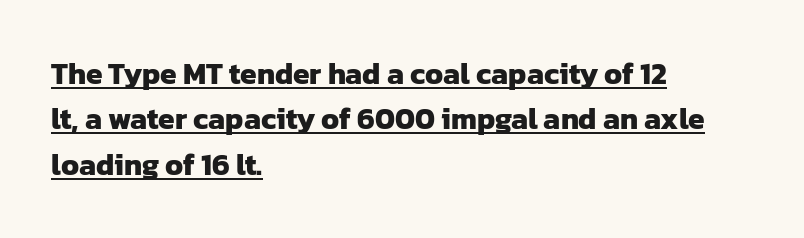
The typeface chosen for these lines omits serifs. The text block is weighted toward the left margin, trailing off unevenly rightward. Caption: lettering with a line underneath. The gaps between neighbouring characters are ordinary and unremarkable.
